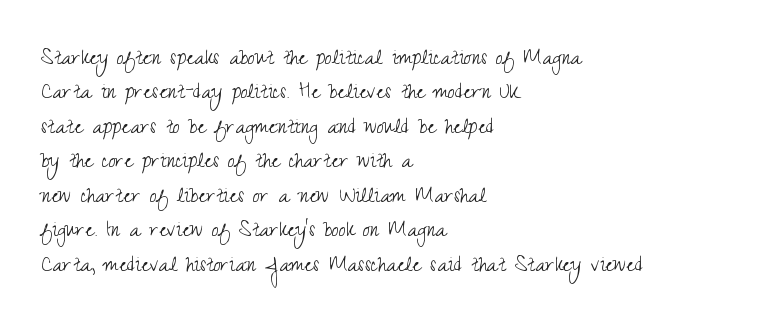
{"italic": "no", "bold": "no", "underline": "no", "align": "left", "line_spacing": "normal", "line_spacing_ratio": 1.38, "letter_spacing": "normal", "letter_spacing_em": 0.0, "glyph_px": 25}
